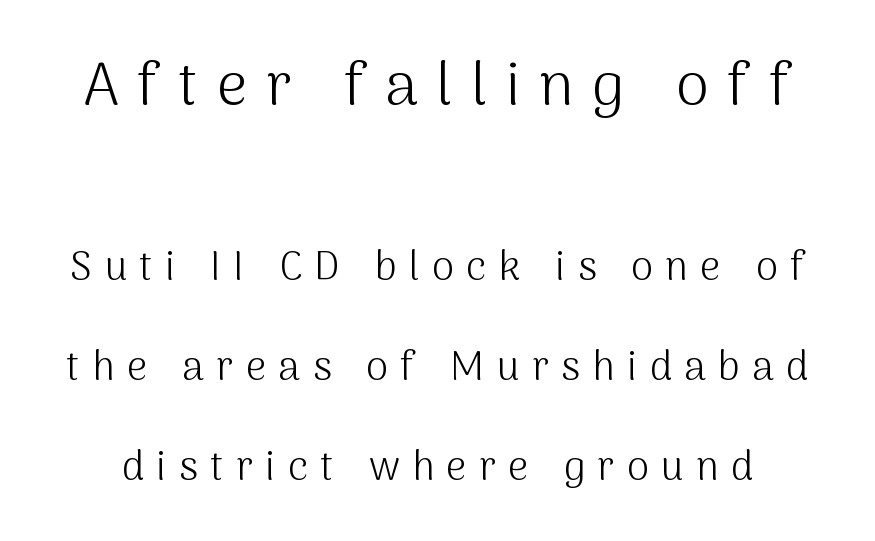
Q: Is the text bold? A: No.
Q: Is the text italic (slanted)? A: No, it is upright.
Q: Is the typeface a serif or a sans-serif typeface? A: Sans-serif.
Q: Is the text underlined? A: No.
Q: Is the spacing between letters normal or unusually wide? A: Unusually wide.
Q: Is the spacing between lines tight, normal or loose? A: Loose.
Q: Which block of text is set in a larger size, the first (top) or the second (bottom)? A: The first (top) one.
Q: Width (condensed, normal, or wide)? A: Normal.
Q: Stroke contrast? A: Medium.
Q: x-height? A: Medium.
Q: Monospaced? A: No.
